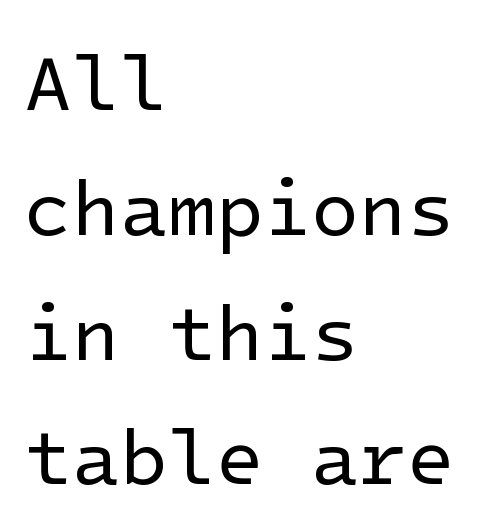
Q: Is the text bold? A: No.
Q: Is the text italic (slanted)? A: No, it is upright.
Q: Is the typeface a serif or a sans-serif typeface? A: Sans-serif.
Q: Is the text underlined? A: No.
Q: How is the paragraph aligned? A: Left-aligned.
Q: Is the spacing between letters normal or unusually wide? A: Normal.
Q: Is the spacing between lines tight, normal or loose? A: Normal.
Q: Width (condensed, normal, or wide)? A: Normal.
Q: Stroke contrast? A: Low.
Q: x-height? A: Medium.
